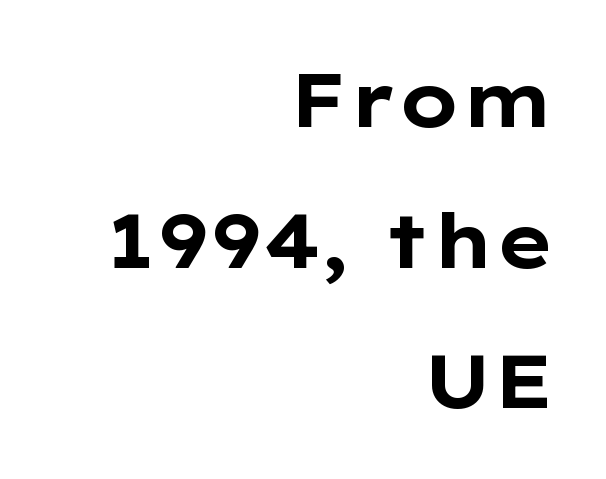
{"serif": "no", "italic": "no", "bold": "yes", "weight": "bold", "width": "wide", "stroke_contrast": "low", "x_height": "medium", "monospaced": "no", "underline": "no", "align": "right", "line_spacing_ratio": 1.85, "letter_spacing": "normal", "letter_spacing_em": 0.0, "glyph_px": 76}
